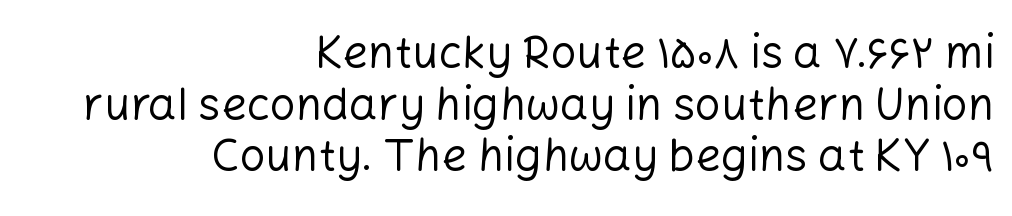
{"serif": "no", "italic": "no", "bold": "no", "weight": "regular", "width": "normal", "stroke_contrast": "low", "x_height": "medium", "monospaced": "no", "underline": "no", "align": "right", "line_spacing": "tight", "line_spacing_ratio": 1.15, "letter_spacing": "normal", "letter_spacing_em": 0.0, "glyph_px": 45}
